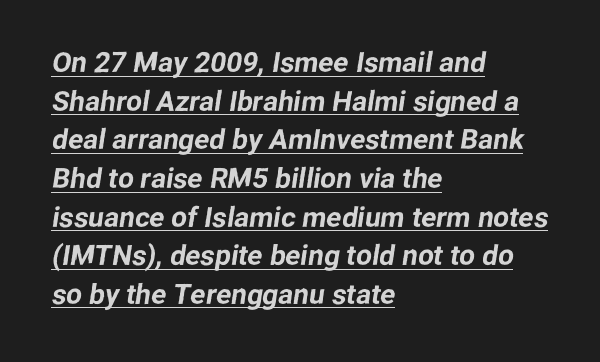
Regarding serifs, this sample does without them. This rendering features underlined lettering. Regular leading. Compared with a centered layout, this one pins lines to the left instead. The rendering uses natural spacing where letterforms have individual widths. Words appear dense and cohesive because spacing is normal.
